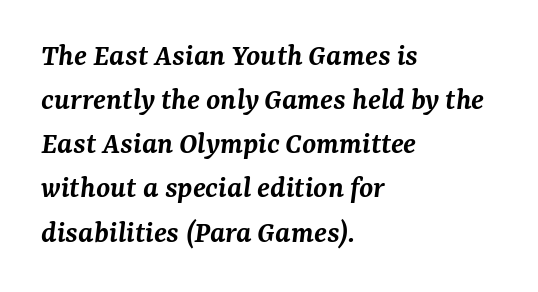
The image shows 32 px semibold serif type, italic (leaning right); set left-aligned, normal line spacing (1.38x), normal letter spacing, not underlined; medium stroke contrast and a medium x-height.
